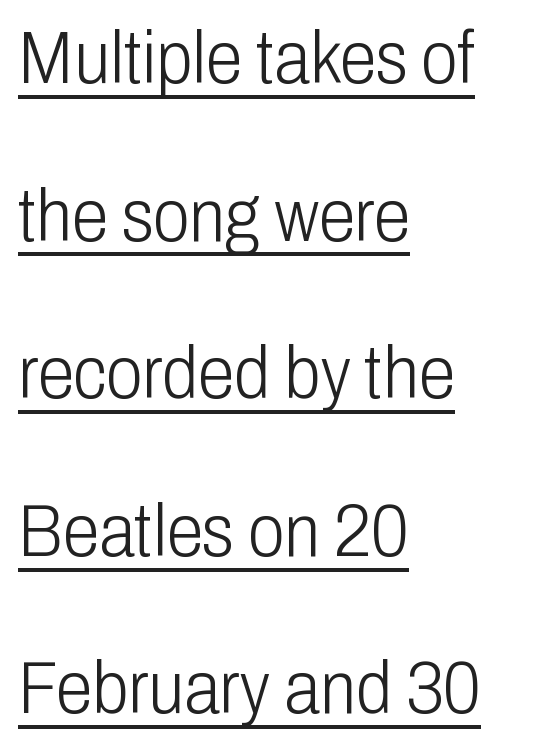
The image shows 74 px light, condensed sans-serif type, upright; set left-aligned, loose line spacing (2.13x), normal letter spacing, underlined; low stroke contrast and a medium x-height.
